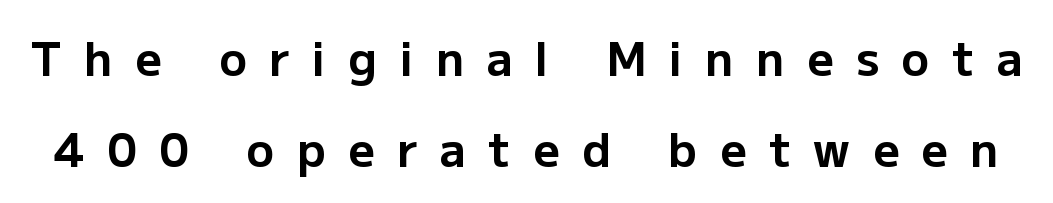
The image shows 46 px bold sans-serif type, upright; set loose line spacing (1.97x), unusually wide letter spacing (+0.49 em), not underlined; low stroke contrast and a medium x-height.
